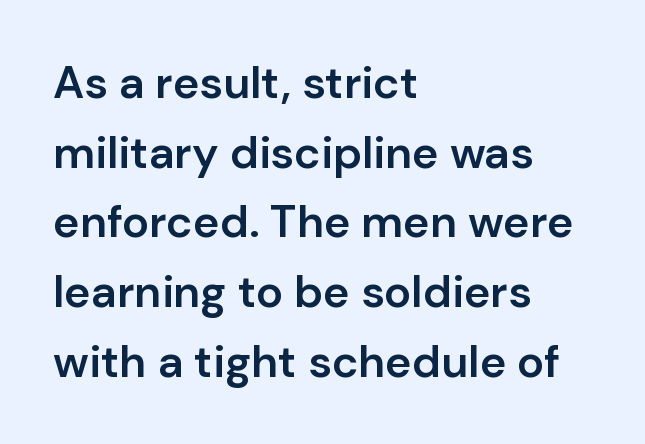
The letters carry no serifs — their stems end cleanly without finishing strokes. Is there any slant? The stems are plumb. A fair bit of extra ink — the face is semibold, not bold. Character widths vary here, with narrow letters taking less room than wide ones. Descender tails drop into unmarked territory. Leftover space on each line is placed entirely after the last word.
